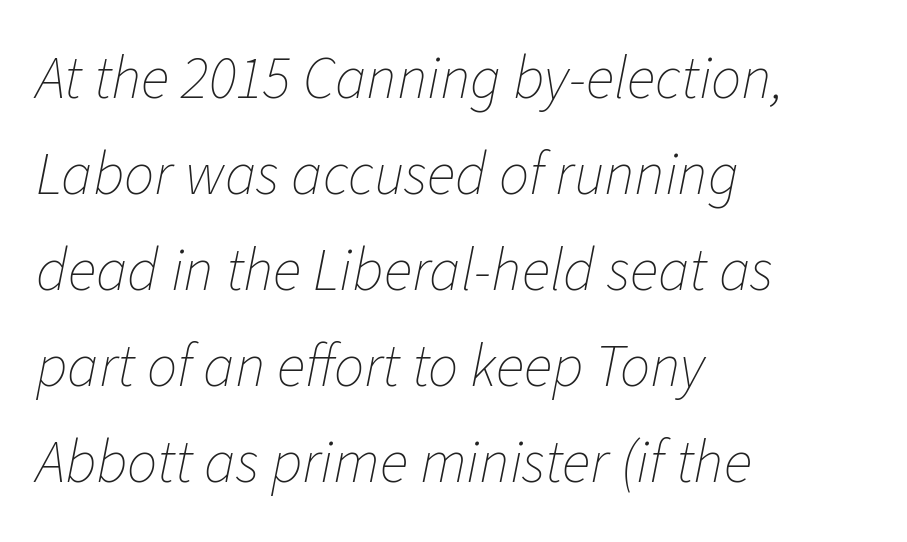
Q: Is the text bold? A: No.
Q: Is the text italic (slanted)? A: Yes, it leans right by about 11 degrees.
Q: Is the text underlined? A: No.
Q: How is the paragraph aligned? A: Left-aligned.
Q: Is the spacing between letters normal or unusually wide? A: Normal.
Q: Is the spacing between lines tight, normal or loose? A: Normal.
Q: Width (condensed, normal, or wide)? A: Normal.
Q: Stroke contrast? A: Low.
Q: x-height? A: Medium.
Q: Monospaced? A: No.
